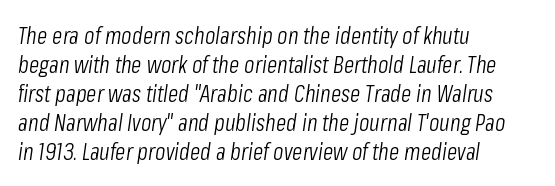
Q: Is the text bold? A: No.
Q: Is the text italic (slanted)? A: Yes, it leans right by about 8 degrees.
Q: Is the text underlined? A: No.
Q: How is the paragraph aligned? A: Left-aligned.
Q: Is the spacing between letters normal or unusually wide? A: Normal.
